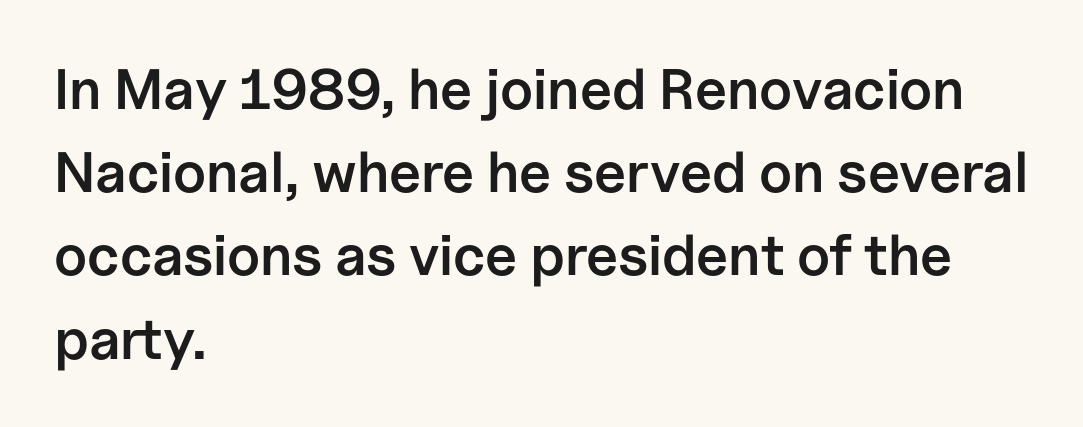
The image shows 57 px semibold sans-serif type, upright; set left-aligned, normal line spacing (1.46x), normal letter spacing, not underlined; low stroke contrast and a medium x-height.
